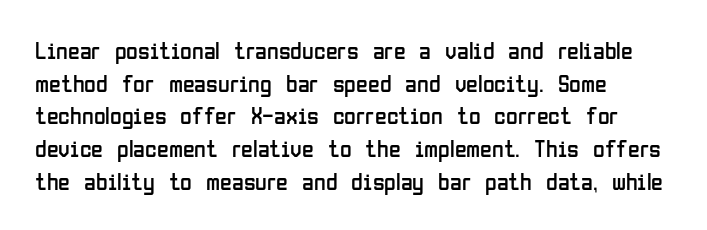
{"italic": "no", "bold": "no", "underline": "no", "align": "left", "line_spacing": "normal", "line_spacing_ratio": 1.36, "letter_spacing": "normal", "letter_spacing_em": 0.0, "glyph_px": 24}
